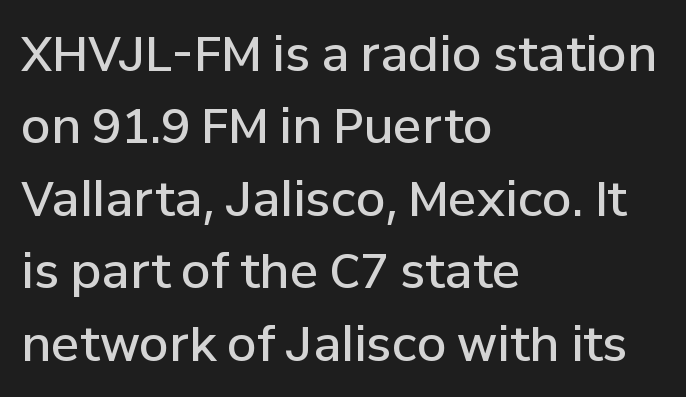
Here the glyphs are tracked normally, forming tight word shapes. Vertically, the passage feels balanced, rows spaced as you'd expect. Check where the strokes stop: nothing finishes them off — pure sans. The sample has been set in demibold, a notch under bold.
